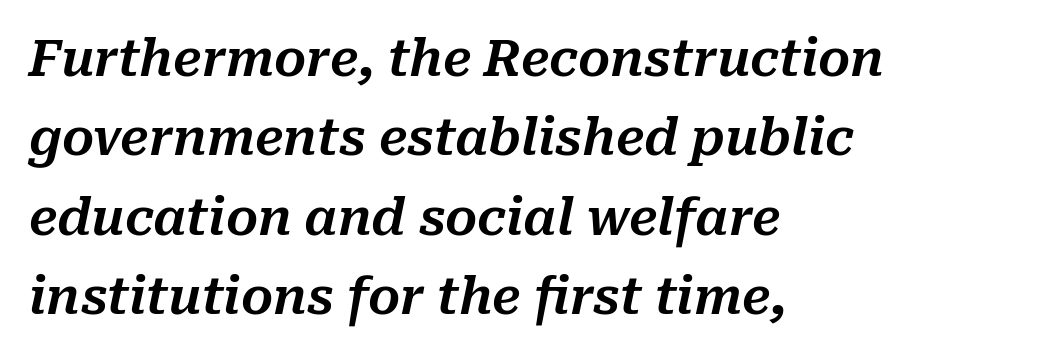
{"italic": "yes", "lean": "right", "slant_degrees": 10, "width": "normal", "stroke_contrast": "medium", "x_height": "medium", "monospaced": "no", "underline": "no", "align": "left", "line_spacing": "normal", "line_spacing_ratio": 1.59, "letter_spacing": "normal", "letter_spacing_em": 0.0, "glyph_px": 50}
